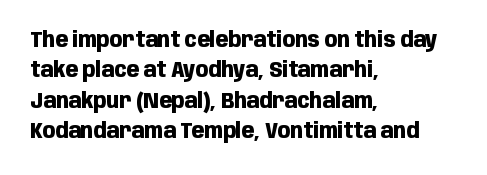
The image shows 21 px bold type, upright; set left-aligned, normal line spacing (1.45x), normal letter spacing, not underlined.
